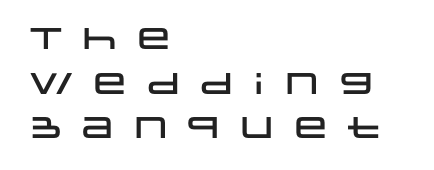
The image shows 30 px wide sans-serif type, upright; set left-aligned, normal line spacing (1.49x), unusually wide letter spacing (+0.3 em), not underlined; low stroke contrast and a large x-height.
